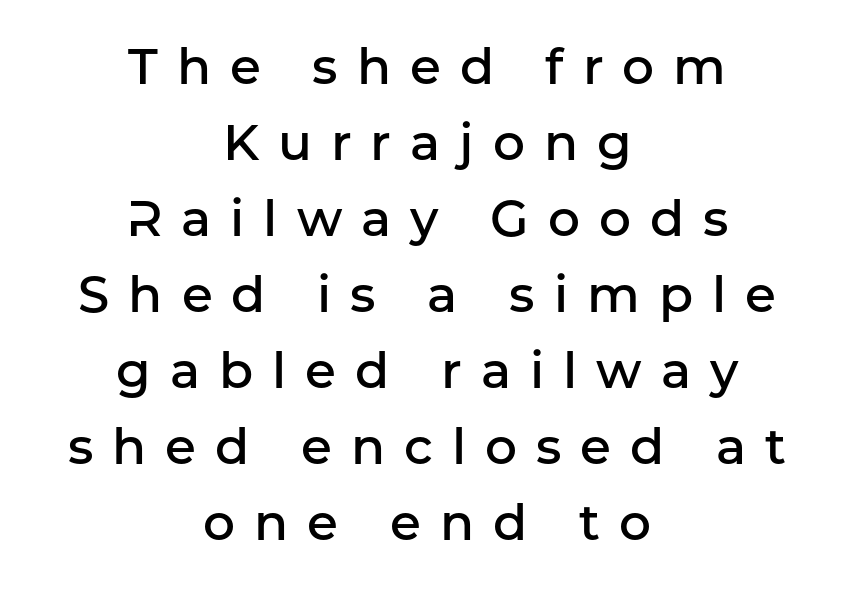
Q: Is the text bold? A: Semi-bold.
Q: Is the text italic (slanted)? A: No, it is upright.
Q: Is the typeface a serif or a sans-serif typeface? A: Sans-serif.
Q: Is the text underlined? A: No.
Q: How is the paragraph aligned? A: Centered.
Q: Is the spacing between letters normal or unusually wide? A: Unusually wide.
Q: Is the spacing between lines tight, normal or loose? A: Normal.
Q: Width (condensed, normal, or wide)? A: Normal.
Q: Stroke contrast? A: Low.
Q: x-height? A: Medium.
Q: Monospaced? A: No.
